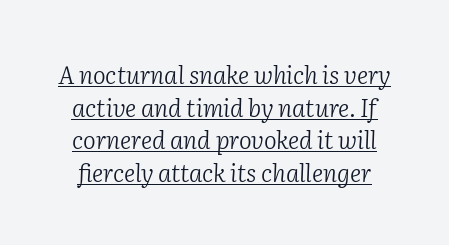
{"italic": "yes", "lean": "right", "slant_degrees": 2, "bold": "no", "underline": "yes", "line_spacing": "normal", "line_spacing_ratio": 1.36, "letter_spacing": "normal", "letter_spacing_em": 0.0, "glyph_px": 24}
